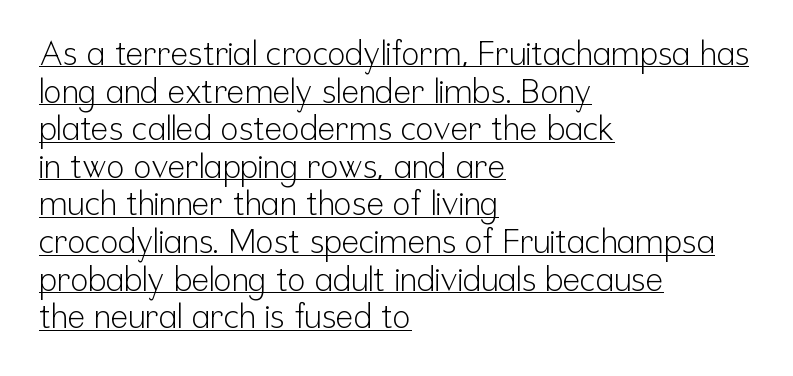
The image shows 33 px light, condensed sans-serif type, upright; set left-aligned, tight line spacing (1.14x), normal letter spacing, underlined; low stroke contrast and a medium x-height.
